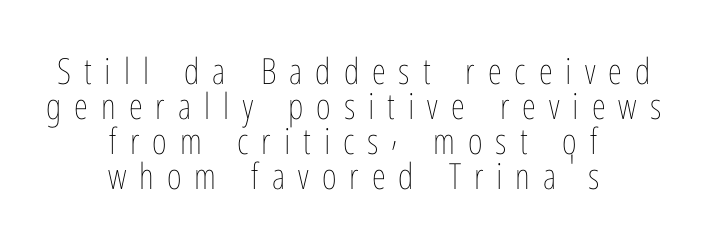
Q: Is the text bold? A: No.
Q: Is the text italic (slanted)? A: No, it is upright.
Q: Is the text underlined? A: No.
Q: How is the paragraph aligned? A: Centered.
Q: Is the spacing between letters normal or unusually wide? A: Unusually wide.
Q: Is the spacing between lines tight, normal or loose? A: Tight.
Q: Width (condensed, normal, or wide)? A: Condensed.
Q: Stroke contrast? A: Low.
Q: x-height? A: Medium.
Q: Monospaced? A: No.
